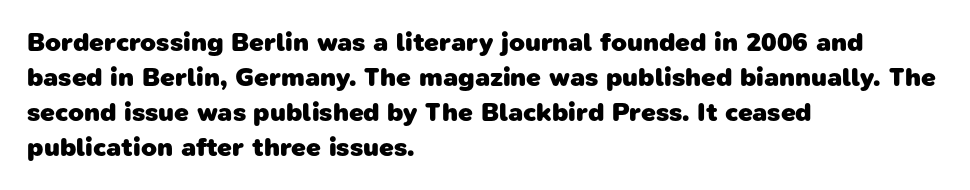
{"bold": "yes", "underline": "no", "align": "left", "line_spacing": "normal", "line_spacing_ratio": 1.34, "letter_spacing": "normal", "letter_spacing_em": 0.0, "glyph_px": 26}
